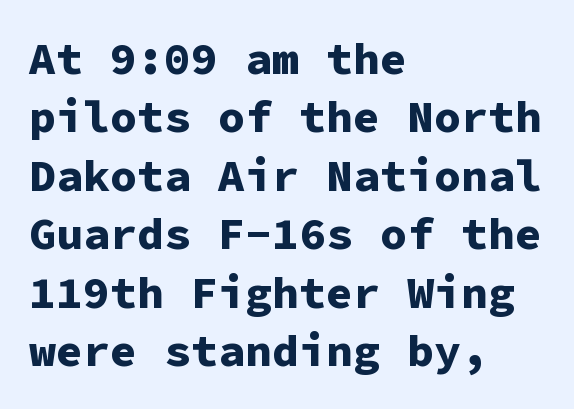
Caption: standard tracking, unaltered. Summary of vertical rhythm: regular, with standard interline spacing. Do the letters lean? They stand straight. Unmarked baselines from the first word to the last. Heavy, bold letterforms. The face used here is a sans, in the tradition of grotesques and geometrics.
